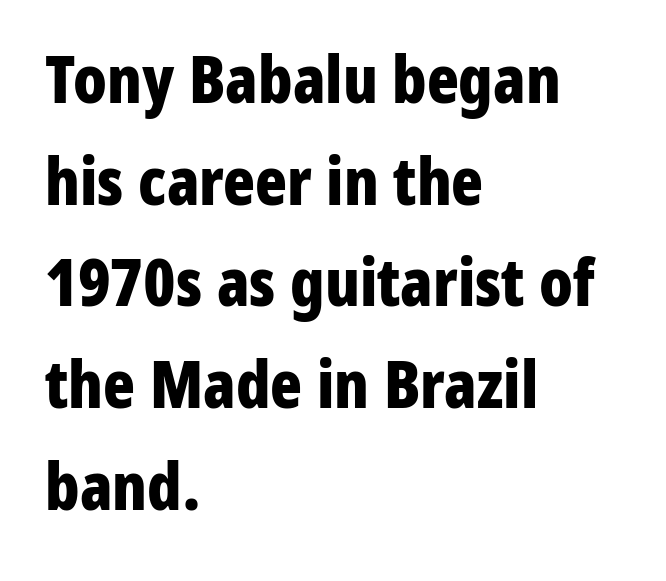
These lines stack with their left ends in a neat column. Descenders are the only things crossing below the line. This block has exactly the height ordinary leading produces. Between one letter and the next there's only the usual sliver of space. What kind of face is this? One without serifs — a sans. Notice how thick the strokes are: this is what a full bold looks like.
